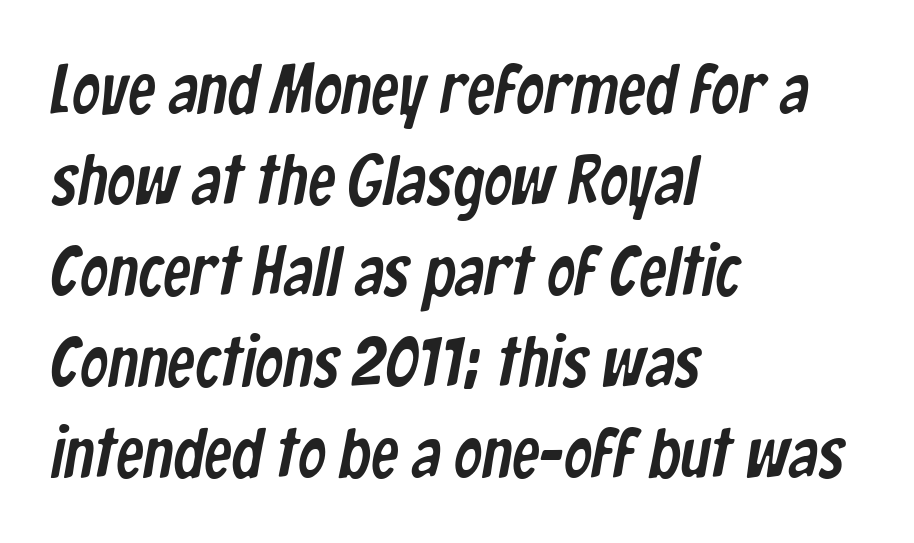
Tracking here is standard; glyphs follow each other at the usual distance. Here the designer chose a conventional face with non-uniform glyph widths. Every row of glyphs begins at an identical x-position on the left. The specimen omits any rule beneath the text block's lines.
